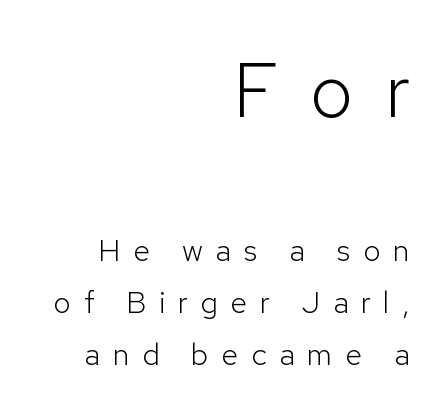
The image shows 77 px light sans-serif type, upright; set right-aligned, normal line spacing (1.68x), unusually wide letter spacing (+0.4 em), not underlined; the first (top) block is 2.48x larger; low stroke contrast and a medium x-height.
